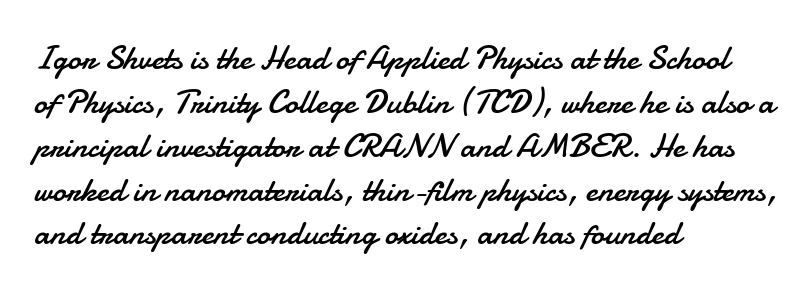
{"serif": "no", "bold": "no", "weight": "regular", "width": "normal", "stroke_contrast": "low", "x_height": "small", "monospaced": "no", "underline": "no", "align": "left", "line_spacing": "normal", "line_spacing_ratio": 1.29, "letter_spacing": "normal", "letter_spacing_em": 0.0, "glyph_px": 34}
